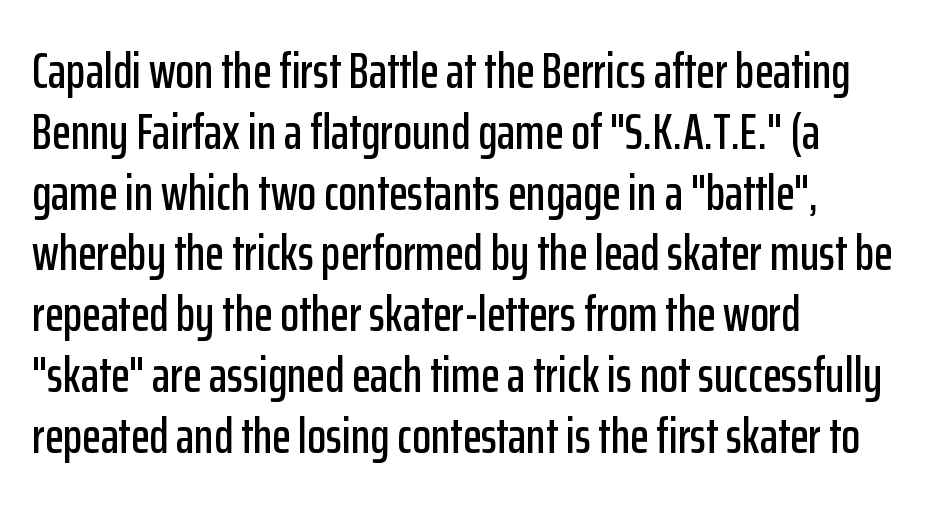
{"serif": "no", "italic": "no", "width": "condensed", "stroke_contrast": "low", "x_height": "medium", "monospaced": "no", "underline": "no", "align": "left", "line_spacing_ratio": 1.24, "letter_spacing": "normal", "letter_spacing_em": 0.0, "glyph_px": 49}
